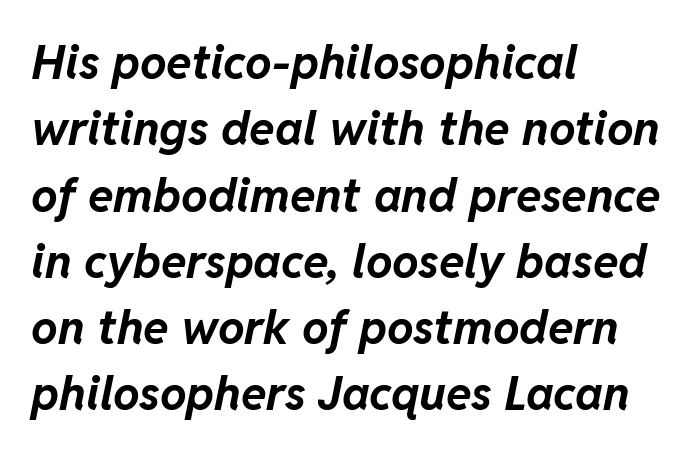
Q: Is the text bold? A: Yes.
Q: Is the text italic (slanted)? A: Yes, it leans right by about 11 degrees.
Q: Is the text underlined? A: No.
Q: How is the paragraph aligned? A: Left-aligned.
Q: Is the spacing between letters normal or unusually wide? A: Normal.
Q: Is the spacing between lines tight, normal or loose? A: Normal.
Q: Width (condensed, normal, or wide)? A: Normal.
Q: Stroke contrast? A: Low.
Q: x-height? A: Medium.
Q: Monospaced? A: No.
